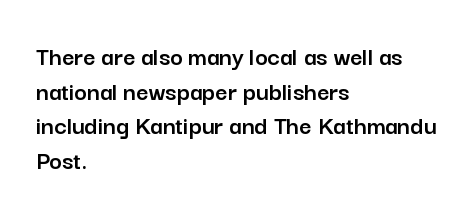
Q: Is the text italic (slanted)? A: No, it is upright.
Q: Is the text underlined? A: No.
Q: How is the paragraph aligned? A: Left-aligned.
Q: Is the spacing between letters normal or unusually wide? A: Normal.
Q: Is the spacing between lines tight, normal or loose? A: Normal.
